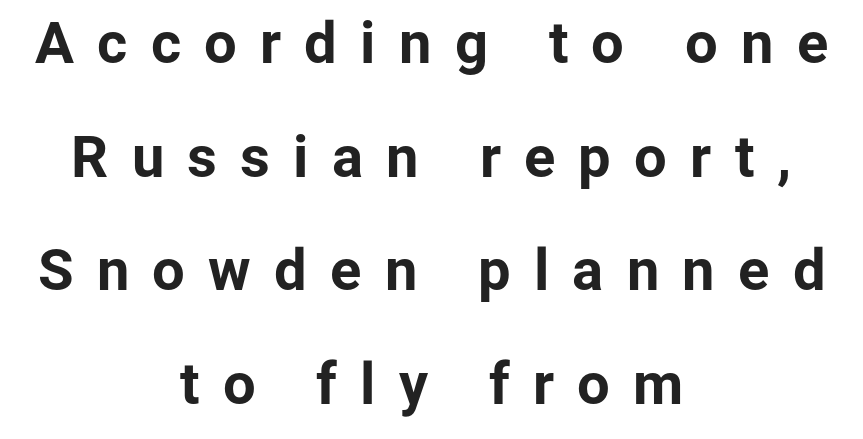
The image shows 58 px bold sans-serif type, upright; set centered, loose line spacing (1.96x), unusually wide letter spacing (+0.4 em), not underlined; low stroke contrast and a medium x-height.
